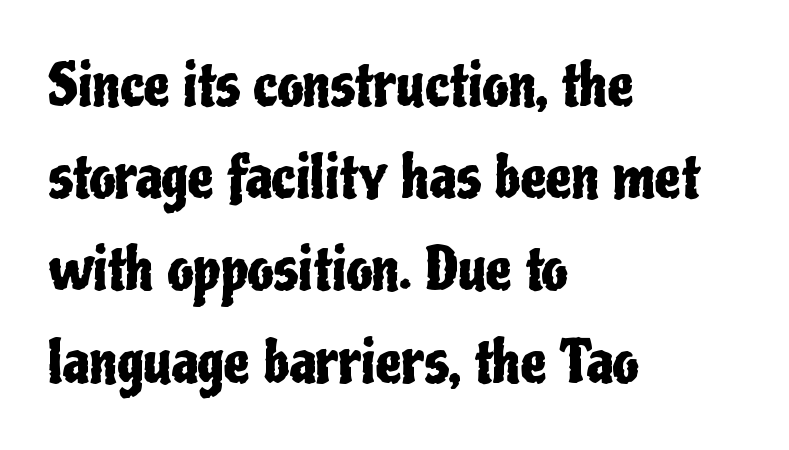
The image shows 58 px condensed sans-serif type, upright; set left-aligned, normal line spacing (1.59x), normal letter spacing, not underlined; low stroke contrast and a medium x-height.
